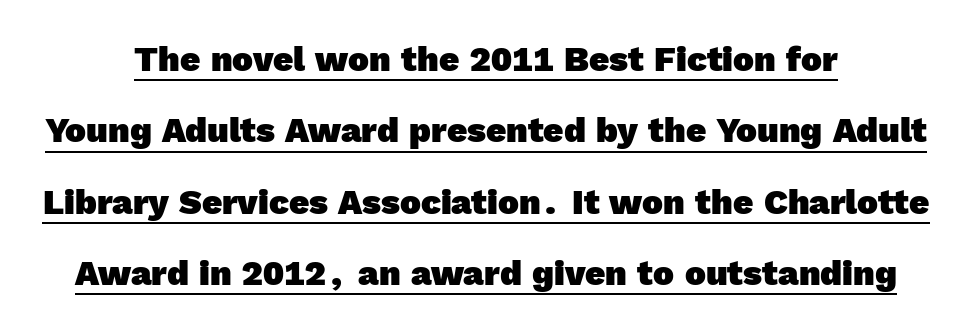
Q: Is the text bold? A: Yes.
Q: Is the typeface a serif or a sans-serif typeface? A: Sans-serif.
Q: Is the text underlined? A: Yes.
Q: How is the paragraph aligned? A: Centered.
Q: Is the spacing between letters normal or unusually wide? A: Normal.
Q: Is the spacing between lines tight, normal or loose? A: Loose.
Q: Width (condensed, normal, or wide)? A: Normal.
Q: x-height? A: Medium.
Q: Monospaced? A: No.
